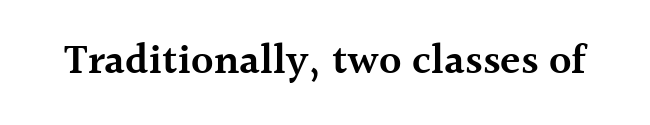
The image shows 42 px semibold serif type, upright; set normal letter spacing, not underlined; a medium x-height.
